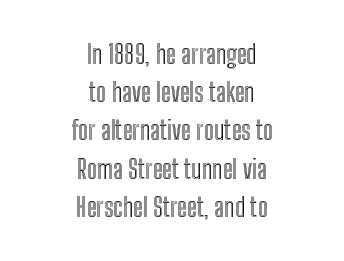
Q: Is the text italic (slanted)? A: No, it is upright.
Q: Is the text underlined? A: No.
Q: How is the paragraph aligned? A: Centered.
Q: Is the spacing between letters normal or unusually wide? A: Normal.
Q: Is the spacing between lines tight, normal or loose? A: Normal.
